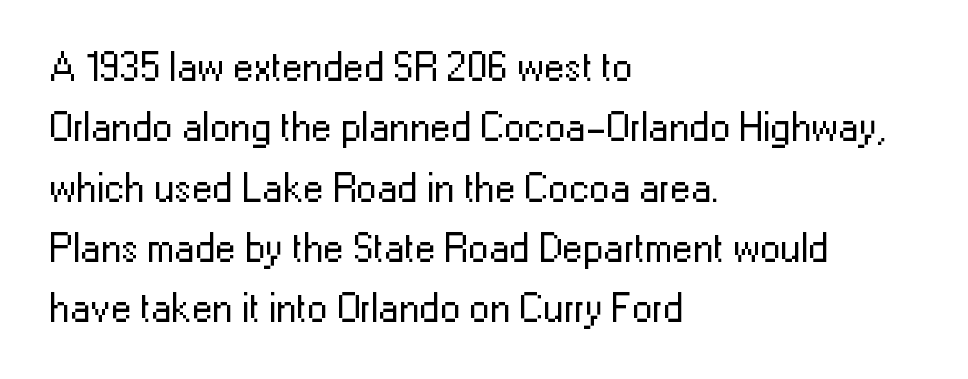
Vertical strokes here are truly vertical. Decoration check: the copy has no underline. The line-height multiplier appears to be the usual default. Each word holds together tightly as a unit, with standard inter-letter gaps.
